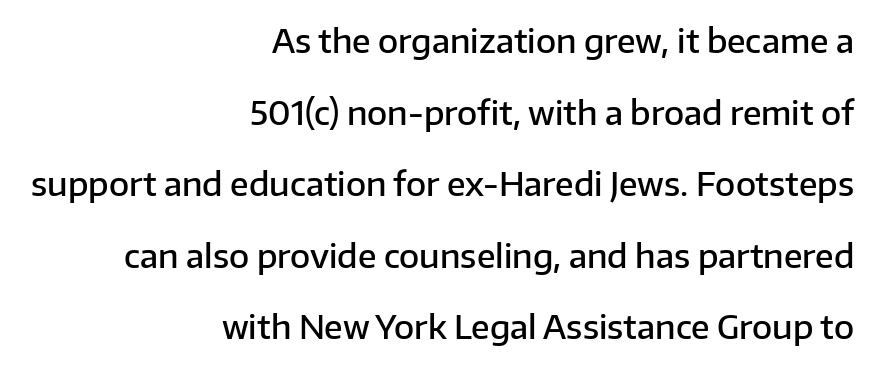
{"serif": "no", "italic": "no", "bold": "semi", "weight": "semibold", "width": "normal", "stroke_contrast": "low", "x_height": "medium", "monospaced": "no", "underline": "no", "align": "right", "line_spacing": "loose", "line_spacing_ratio": 2.17, "letter_spacing": "normal", "letter_spacing_em": 0.0, "glyph_px": 33}
